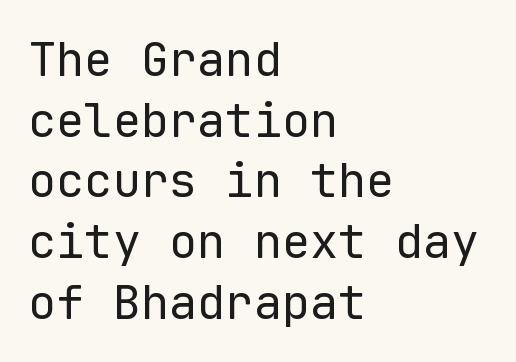
Q: Is the text bold? A: No.
Q: Is the text italic (slanted)? A: No, it is upright.
Q: Is the typeface a serif or a sans-serif typeface? A: Sans-serif.
Q: Is the text underlined? A: No.
Q: How is the paragraph aligned? A: Left-aligned.
Q: Is the spacing between letters normal or unusually wide? A: Normal.
Q: Is the spacing between lines tight, normal or loose? A: Normal.
Q: Width (condensed, normal, or wide)? A: Normal.
Q: Stroke contrast? A: Low.
Q: x-height? A: Medium.
Q: Monospaced? A: Yes.
